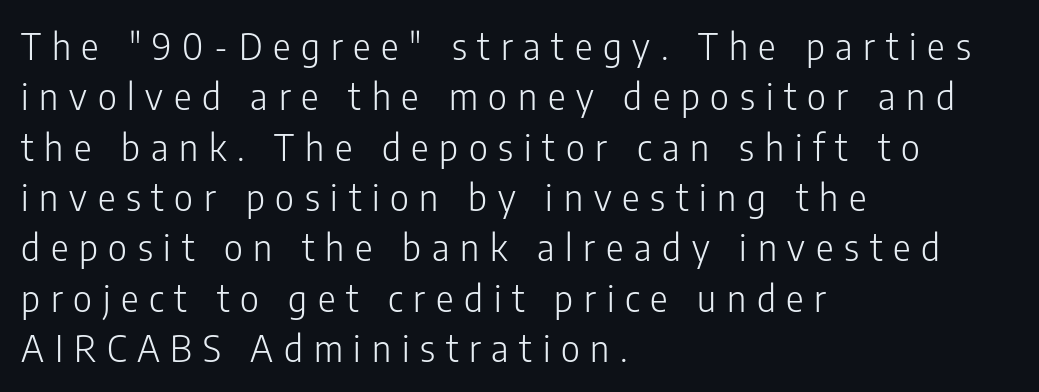
Caption: expanded tracking, letters set apart. The rendering uses natural spacing where letterforms have individual widths. This is not heavy type; no bold has been used. A normal amount of white space separates one row of letters from the next. Descenders hang freely into open space. This sample is left-justified, so line endings fall wherever the words run out.
